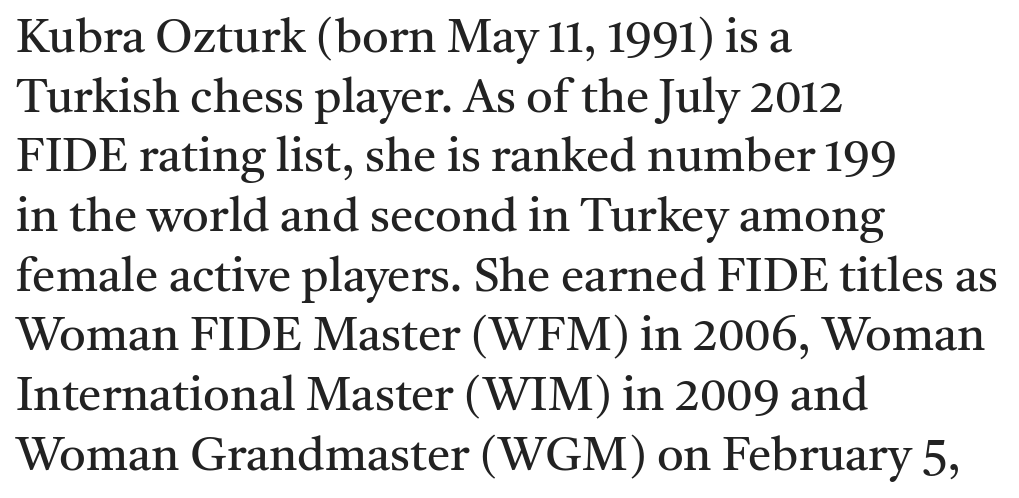
{"serif": "yes", "italic": "no", "bold": "no", "weight": "regular", "width": "normal", "stroke_contrast": "medium", "x_height": "medium", "monospaced": "no", "underline": "no", "align": "left", "line_spacing": "normal", "line_spacing_ratio": 1.27, "letter_spacing": "normal", "letter_spacing_em": 0.0, "glyph_px": 47}
